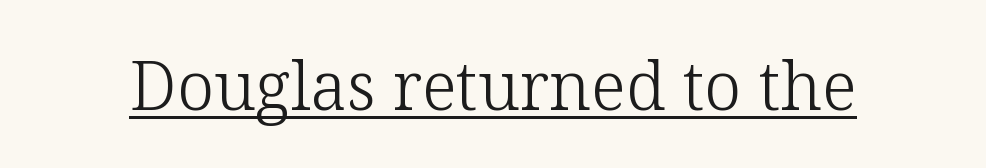
Q: Is the text bold? A: No.
Q: Is the text italic (slanted)? A: No, it is upright.
Q: Is the typeface a serif or a sans-serif typeface? A: Serif.
Q: Is the text underlined? A: Yes.
Q: Is the spacing between letters normal or unusually wide? A: Normal.
Q: Width (condensed, normal, or wide)? A: Normal.
Q: Stroke contrast? A: Low.
Q: x-height? A: Medium.
Q: Monospaced? A: No.
